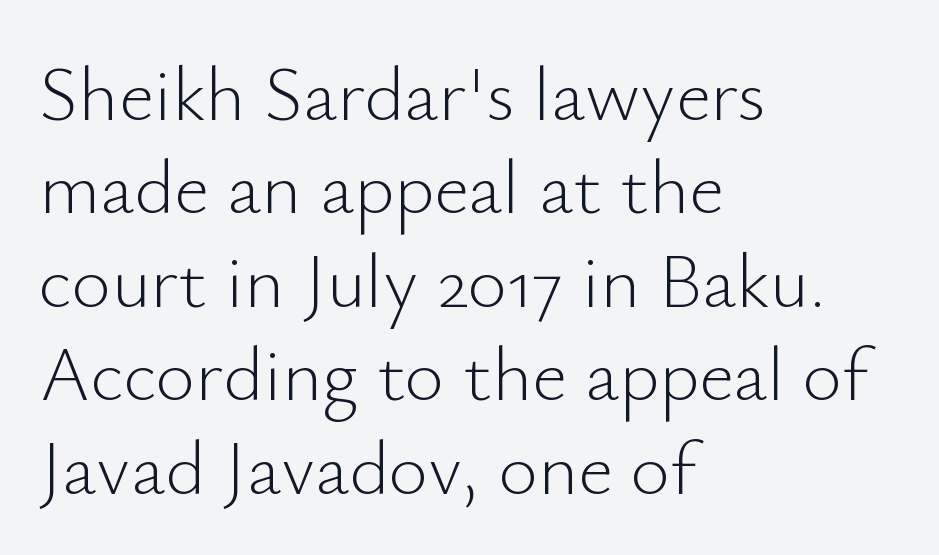
The image shows 76 px light sans-serif type, upright; set left-aligned, line spacing 1.23x, normal letter spacing, not underlined; low stroke contrast and a small x-height.
